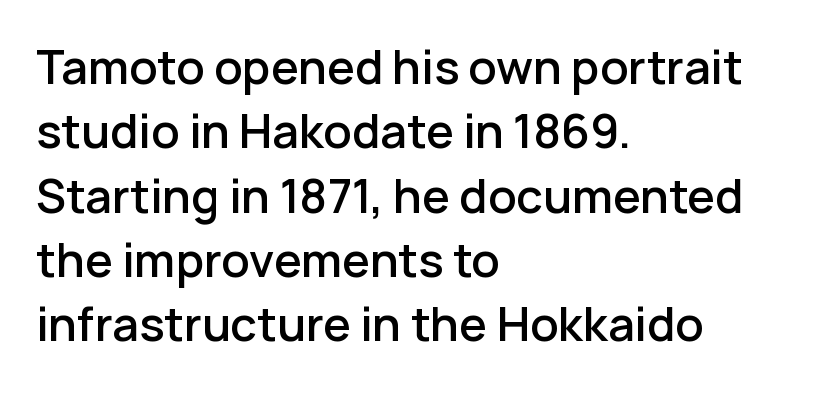
{"serif": "no", "italic": "no", "bold": "semi", "weight": "semibold", "width": "normal", "stroke_contrast": "low", "x_height": "medium", "monospaced": "no", "underline": "no", "align": "left", "line_spacing": "normal", "line_spacing_ratio": 1.43, "letter_spacing": "normal", "letter_spacing_em": 0.0, "glyph_px": 45}
